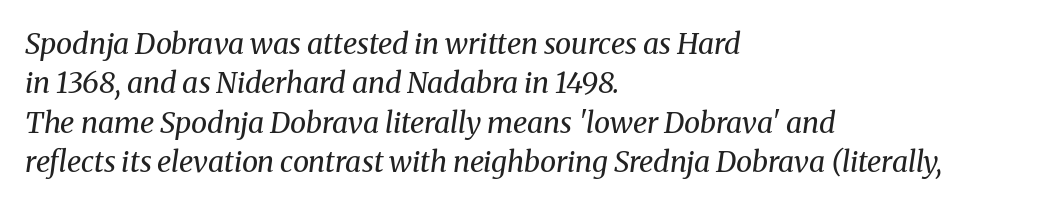
The image shows 29 px regular-weight serif type, italic (leaning right); set left-aligned, normal line spacing (1.36x), normal letter spacing, not underlined; medium stroke contrast and a medium x-height.
